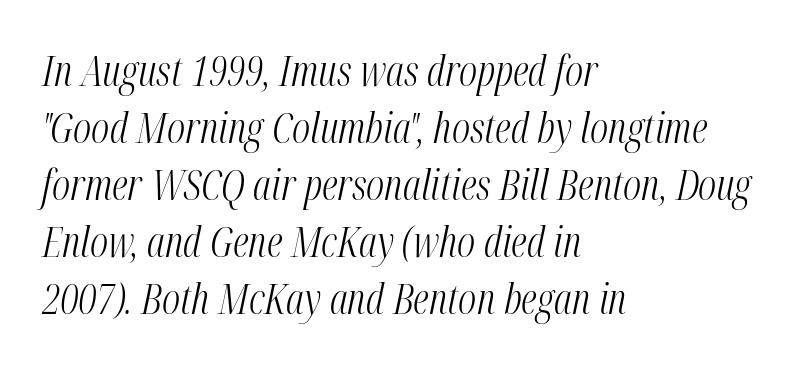
The image shows 41 px light, condensed type, italic (leaning right); set left-aligned, normal line spacing (1.39x), normal letter spacing, not underlined; medium stroke contrast and a medium x-height.
